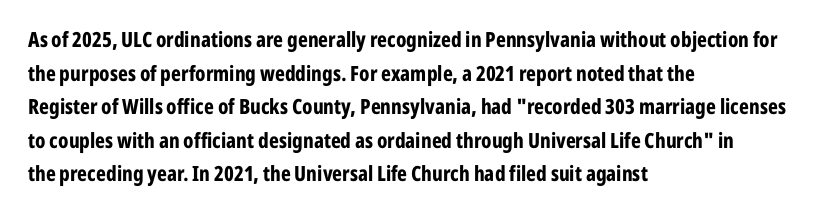
The image shows 21 px bold type, upright; set left-aligned, normal line spacing (1.6x), normal letter spacing, not underlined.
